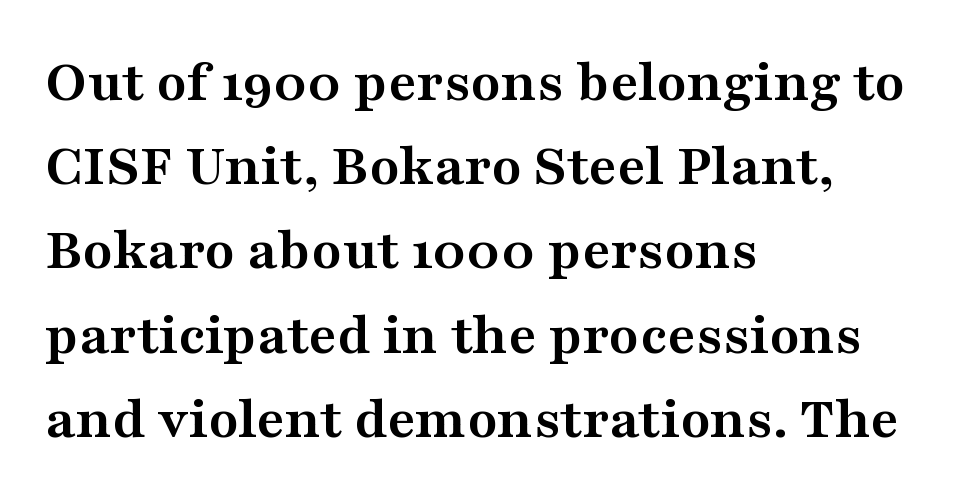
Q: Is the text bold? A: Yes.
Q: Is the text italic (slanted)? A: No, it is upright.
Q: Is the typeface a serif or a sans-serif typeface? A: Serif.
Q: Is the text underlined? A: No.
Q: How is the paragraph aligned? A: Left-aligned.
Q: Is the spacing between letters normal or unusually wide? A: Normal.
Q: Is the spacing between lines tight, normal or loose? A: Normal.
Q: Width (condensed, normal, or wide)? A: Wide.
Q: Stroke contrast? A: Medium.
Q: x-height? A: Medium.
Q: Monospaced? A: No.
